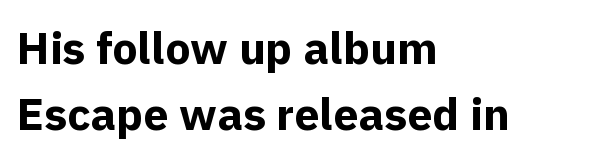
{"serif": "no", "italic": "no", "bold": "yes", "weight": "bold", "width": "normal", "x_height": "medium", "monospaced": "no", "underline": "no", "align": "left", "line_spacing": "normal", "line_spacing_ratio": 1.46, "letter_spacing": "normal", "letter_spacing_em": 0.0, "glyph_px": 45}
